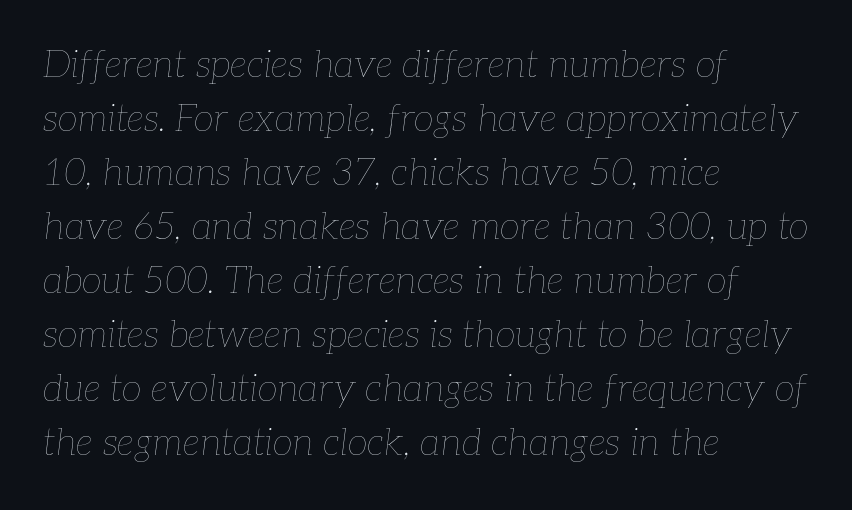
{"italic": "yes", "lean": "right", "slant_degrees": 7, "bold": "no", "weight": "thin", "width": "normal", "stroke_contrast": "low", "x_height": "medium", "monospaced": "no", "underline": "no", "align": "left", "line_spacing": "normal", "line_spacing_ratio": 1.46, "letter_spacing": "normal", "letter_spacing_em": 0.0, "glyph_px": 37}
